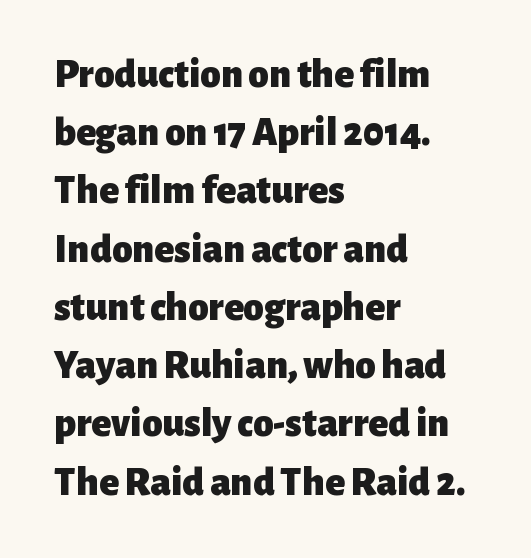
{"serif": "no", "italic": "no", "bold": "yes", "weight": "heavy", "width": "normal", "stroke_contrast": "low", "x_height": "medium", "monospaced": "no", "underline": "no", "align": "left", "line_spacing": "normal", "line_spacing_ratio": 1.42, "letter_spacing": "normal", "letter_spacing_em": 0.0, "glyph_px": 41}
